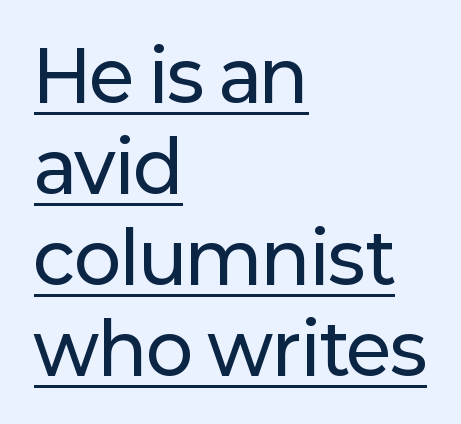
The image shows 70 px sans-serif type, upright; set left-aligned, normal line spacing (1.3x), normal letter spacing, underlined; low stroke contrast and a medium x-height.
